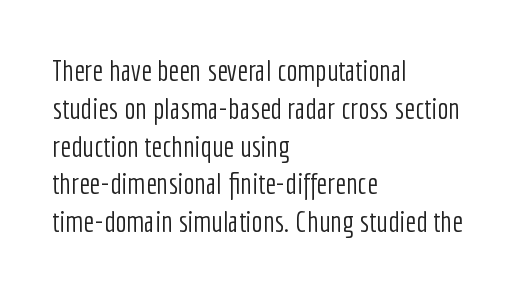
{"serif": "no", "italic": "no", "bold": "no", "weight": "light", "width": "condensed", "stroke_contrast": "low", "x_height": "medium", "monospaced": "no", "underline": "no", "align": "left", "line_spacing": "normal", "line_spacing_ratio": 1.26, "letter_spacing": "normal", "letter_spacing_em": 0.0, "glyph_px": 30}
